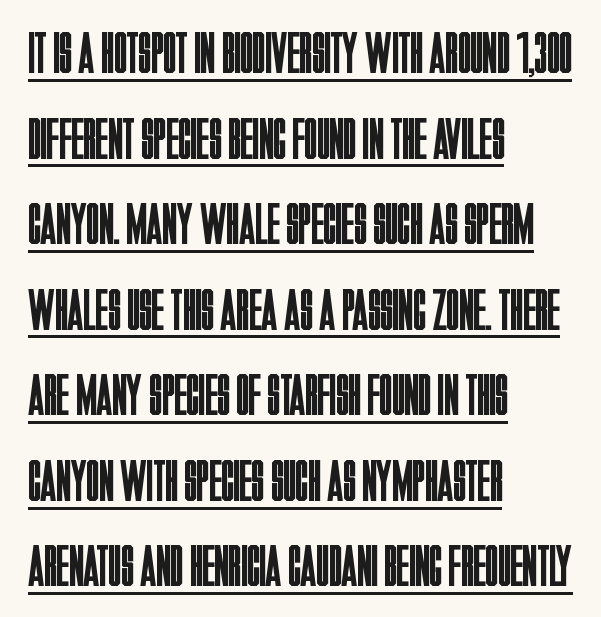
{"serif": "no", "italic": "no", "bold": "no", "weight": "regular", "width": "condensed", "stroke_contrast": "low", "x_height": "large", "monospaced": "no", "underline": "yes", "align": "left", "line_spacing": "normal", "line_spacing_ratio": 1.45, "letter_spacing": "normal", "letter_spacing_em": 0.0, "glyph_px": 59}
